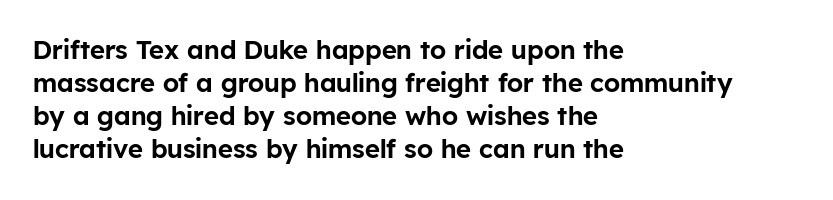
The image shows 26 px text type, upright; set left-aligned, normal line spacing (1.27x), normal letter spacing, not underlined.
